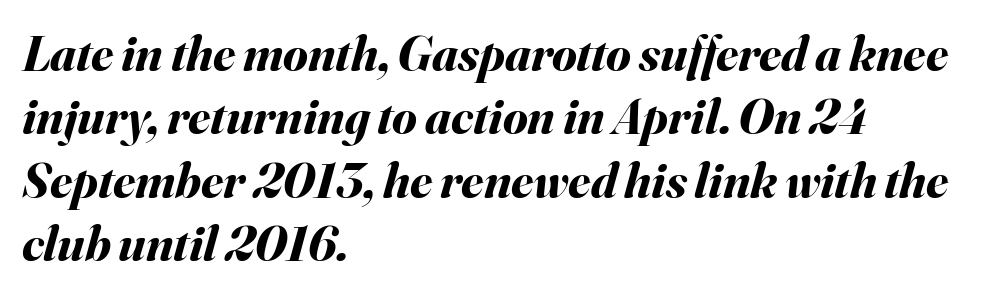
Q: Is the text bold? A: Yes.
Q: Is the text italic (slanted)? A: Yes, it leans right by about 16 degrees.
Q: Is the text underlined? A: No.
Q: How is the paragraph aligned? A: Left-aligned.
Q: Is the spacing between letters normal or unusually wide? A: Normal.
Q: Is the spacing between lines tight, normal or loose? A: Normal.
Q: Width (condensed, normal, or wide)? A: Normal.
Q: Stroke contrast? A: Medium.
Q: x-height? A: Small.
Q: Monospaced? A: No.
